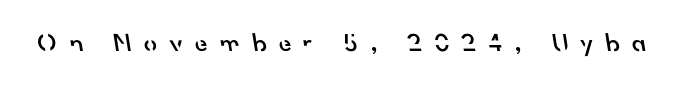
The glyphs have the mass of a demibold cut, below bold. The rendering inserts visible extra space after every character. Bare-footed words on every line.
